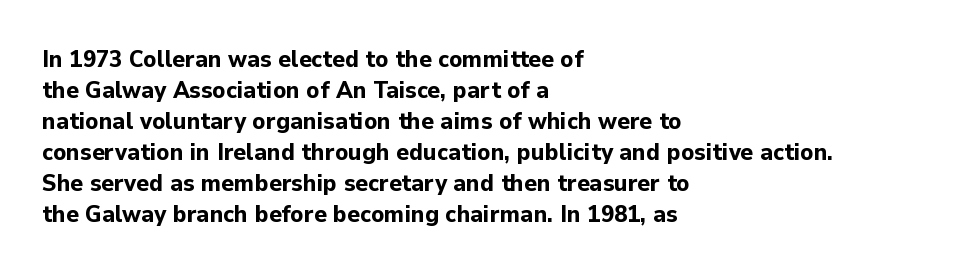
The image shows 24 px bold type, upright; set left-aligned, normal line spacing (1.29x), normal letter spacing, not underlined.
